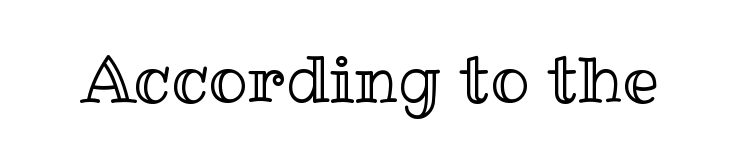
{"italic": "no", "width": "normal", "x_height": "medium", "monospaced": "no", "underline": "no", "letter_spacing": "normal", "letter_spacing_em": 0.0, "glyph_px": 65}
